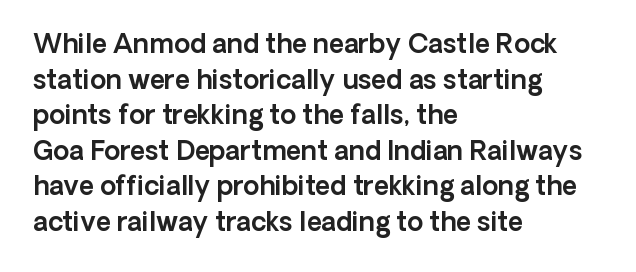
{"italic": "no", "underline": "no", "align": "left", "line_spacing": "normal", "line_spacing_ratio": 1.37, "letter_spacing": "normal", "letter_spacing_em": 0.0, "glyph_px": 26}
